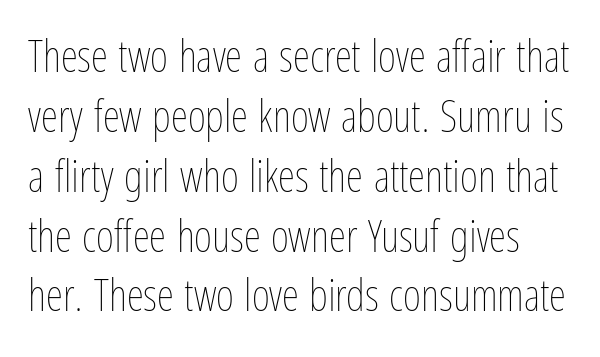
{"italic": "no", "bold": "no", "weight": "thin", "width": "condensed", "stroke_contrast": "low", "x_height": "medium", "monospaced": "no", "underline": "no", "line_spacing": "normal", "line_spacing_ratio": 1.36, "letter_spacing": "normal", "letter_spacing_em": 0.0, "glyph_px": 44}
